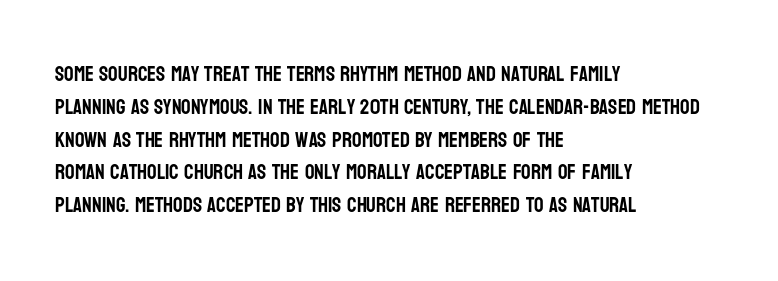
Whoever set this chose a conventional vertical rhythm. Quick note: not italic, upright. Only glyphs here, with clear space below each row. The horizontal fit of the characters is conventional and even. Notice how the passage keeps a crisp vertical edge on the left only.
